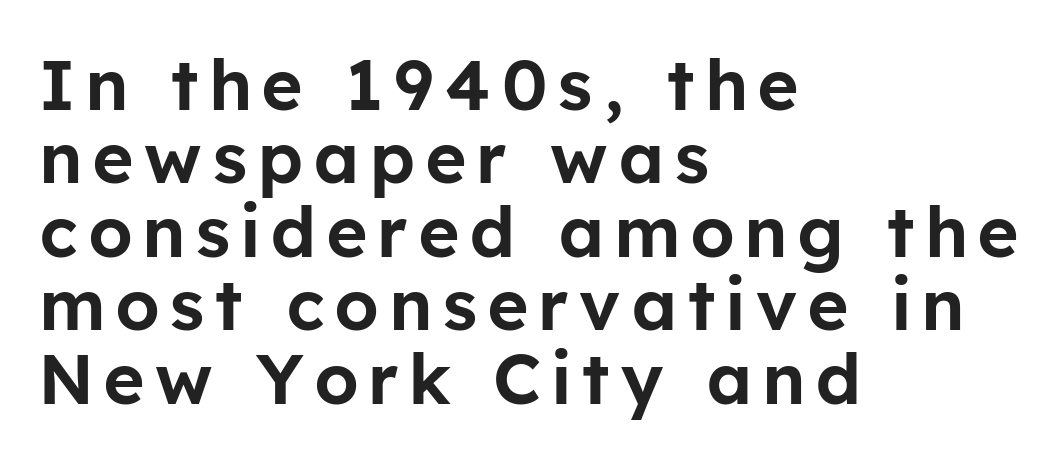
{"serif": "no", "italic": "no", "width": "normal", "stroke_contrast": "low", "x_height": "medium", "monospaced": "no", "underline": "no", "align": "left", "line_spacing": "tight", "line_spacing_ratio": 1.05, "glyph_px": 70}
